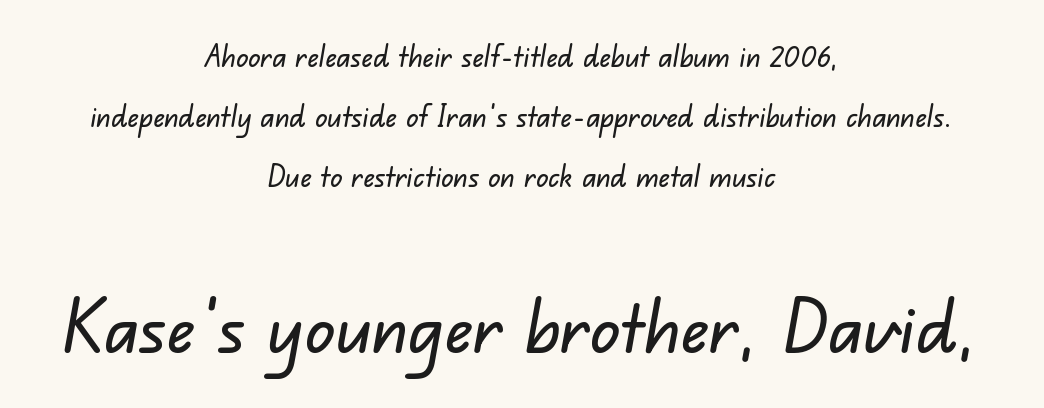
The passage shown begins with its smaller block and ends with its larger one. Serifs: no, the terminals of the letterforms are clean. Horizontally, the lines are justified to the midpoint only. Between one letter and the next there's only the usual sliver of space. Loosely led — the rows are spread out.
